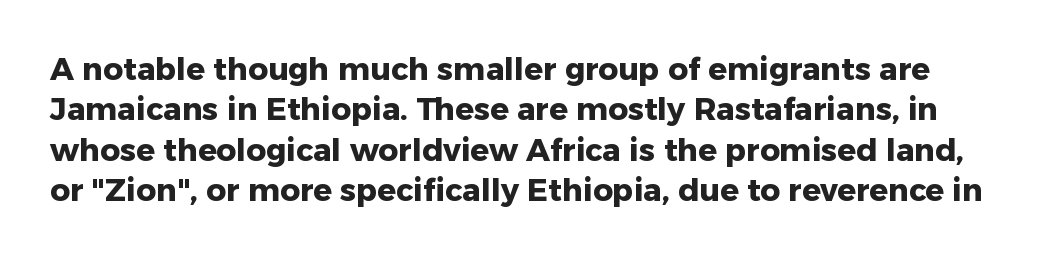
{"serif": "no", "italic": "no", "bold": "yes", "weight": "heavy", "width": "normal", "stroke_contrast": "low", "x_height": "medium", "monospaced": "no", "underline": "no", "line_spacing": "normal", "line_spacing_ratio": 1.3, "letter_spacing": "normal", "letter_spacing_em": 0.0, "glyph_px": 31}
